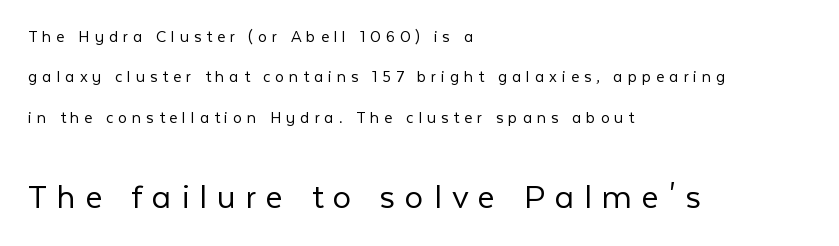
Q: Is the text bold? A: No.
Q: Is the text italic (slanted)? A: No, it is upright.
Q: Is the typeface a serif or a sans-serif typeface? A: Sans-serif.
Q: Is the text underlined? A: No.
Q: How is the paragraph aligned? A: Left-aligned.
Q: Is the spacing between letters normal or unusually wide? A: Unusually wide.
Q: Is the spacing between lines tight, normal or loose? A: Loose.
Q: Which block of text is set in a larger size, the first (top) or the second (bottom)? A: The second (bottom) one.
Q: Width (condensed, normal, or wide)? A: Normal.
Q: Stroke contrast? A: Low.
Q: x-height? A: Medium.
Q: Monospaced? A: No.
